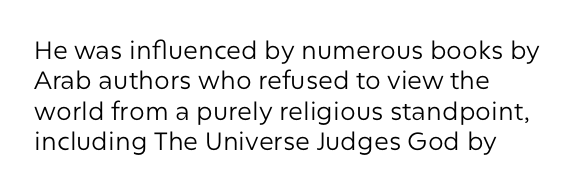
{"italic": "no", "bold": "no", "underline": "no", "align": "left", "line_spacing_ratio": 1.22, "letter_spacing": "normal", "letter_spacing_em": 0.0, "glyph_px": 25}
